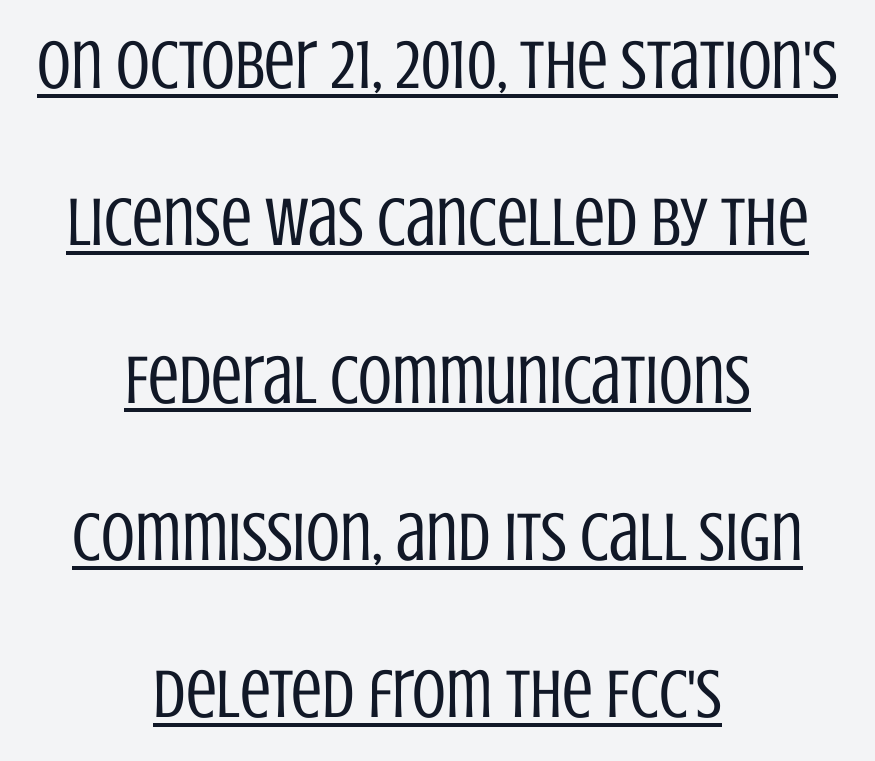
The image shows 69 px regular-weight, condensed sans-serif type, upright; set centered, loose line spacing (2.28x), normal letter spacing, underlined; low stroke contrast and a large x-height.
